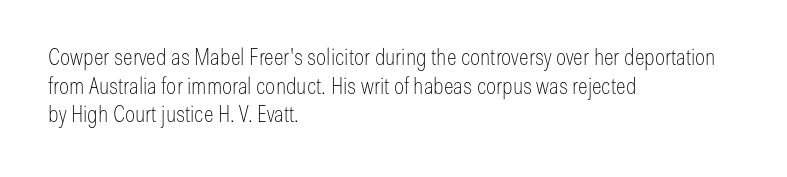
The image shows 23 px text type, upright; set left-aligned, line spacing 1.24x, normal letter spacing, not underlined.
